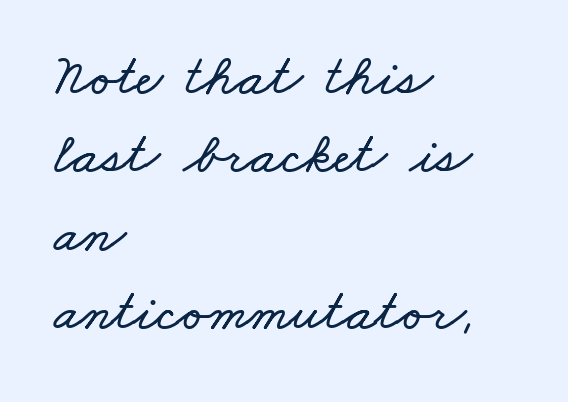
Q: Is the text underlined? A: No.
Q: How is the paragraph aligned? A: Left-aligned.
Q: Is the spacing between letters normal or unusually wide? A: Normal.
Q: Is the spacing between lines tight, normal or loose? A: Normal.
Q: Width (condensed, normal, or wide)? A: Wide.
Q: Stroke contrast? A: Low.
Q: x-height? A: Small.
Q: Monospaced? A: No.
